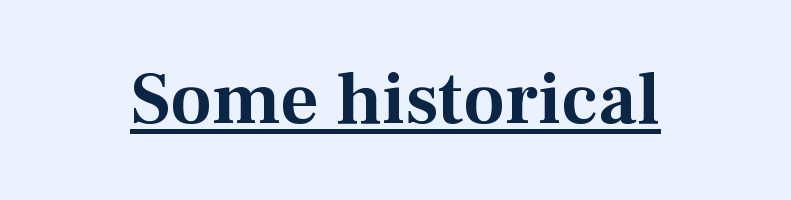
{"serif": "yes", "italic": "no", "width": "normal", "stroke_contrast": "medium", "x_height": "medium", "monospaced": "no", "underline": "yes", "letter_spacing": "normal", "letter_spacing_em": 0.0, "glyph_px": 75}
